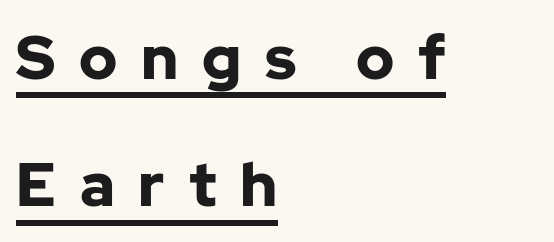
Q: Is the text bold? A: Yes.
Q: Is the text italic (slanted)? A: No, it is upright.
Q: Is the typeface a serif or a sans-serif typeface? A: Sans-serif.
Q: Is the text underlined? A: Yes.
Q: How is the paragraph aligned? A: Left-aligned.
Q: Is the spacing between letters normal or unusually wide? A: Unusually wide.
Q: Is the spacing between lines tight, normal or loose? A: Loose.
Q: Width (condensed, normal, or wide)? A: Normal.
Q: Stroke contrast? A: Low.
Q: x-height? A: Medium.
Q: Monospaced? A: No.
